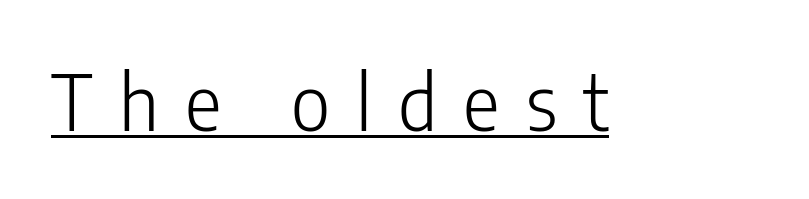
Q: Is the text bold? A: No.
Q: Is the text italic (slanted)? A: No, it is upright.
Q: Is the typeface a serif or a sans-serif typeface? A: Sans-serif.
Q: Is the text underlined? A: Yes.
Q: Is the spacing between letters normal or unusually wide? A: Unusually wide.
Q: Width (condensed, normal, or wide)? A: Condensed.
Q: Stroke contrast? A: Low.
Q: x-height? A: Medium.
Q: Monospaced? A: No.
